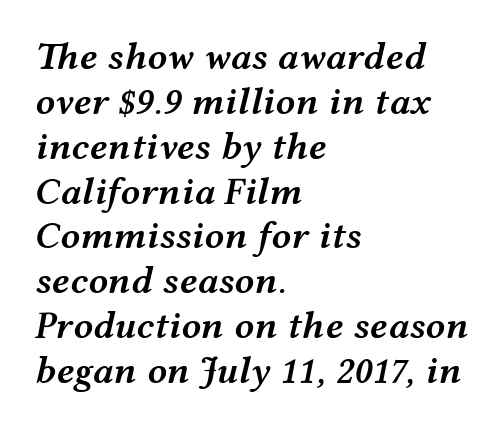
Q: Is the text bold? A: Semi-bold.
Q: Is the text italic (slanted)? A: Yes, it leans right by about 12 degrees.
Q: Is the text underlined? A: No.
Q: How is the paragraph aligned? A: Left-aligned.
Q: Is the spacing between letters normal or unusually wide? A: Normal.
Q: Is the spacing between lines tight, normal or loose? A: Tight.
Q: Width (condensed, normal, or wide)? A: Wide.
Q: Stroke contrast? A: Medium.
Q: x-height? A: Medium.
Q: Monospaced? A: No.
